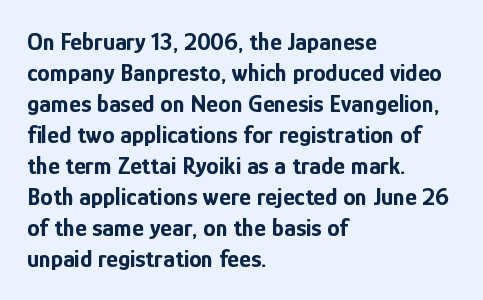
{"italic": "no", "bold": "yes", "underline": "no", "align": "left", "line_spacing_ratio": 1.24, "letter_spacing": "normal", "letter_spacing_em": 0.0, "glyph_px": 25}
